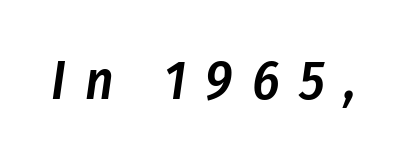
The image shows 55 px semibold, condensed type, italic (leaning right); set unusually wide letter spacing (+0.35 em), not underlined; low stroke contrast and a medium x-height.
